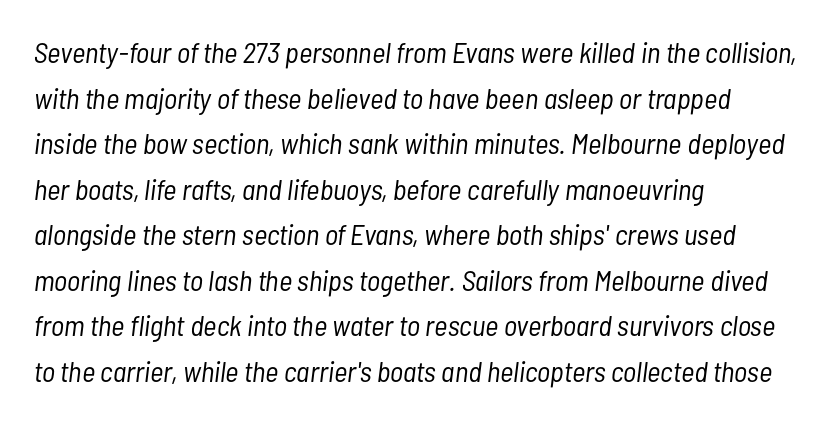
The image shows 29 px light, condensed type, italic (leaning right); set left-aligned, normal line spacing (1.57x), normal letter spacing, not underlined; low stroke contrast and a medium x-height.
